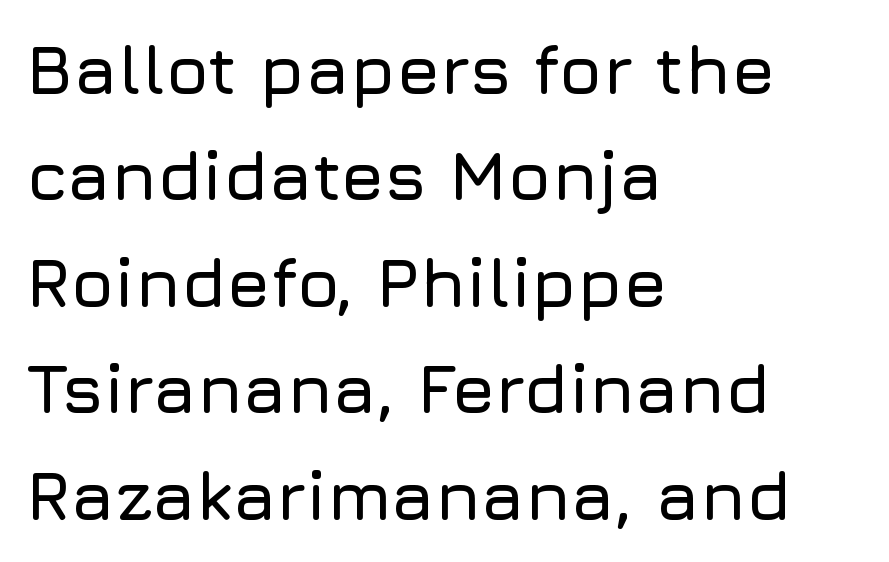
The image shows 70 px sans-serif type, upright; set left-aligned, normal line spacing (1.52x), normal letter spacing, not underlined; low stroke contrast and a medium x-height.
